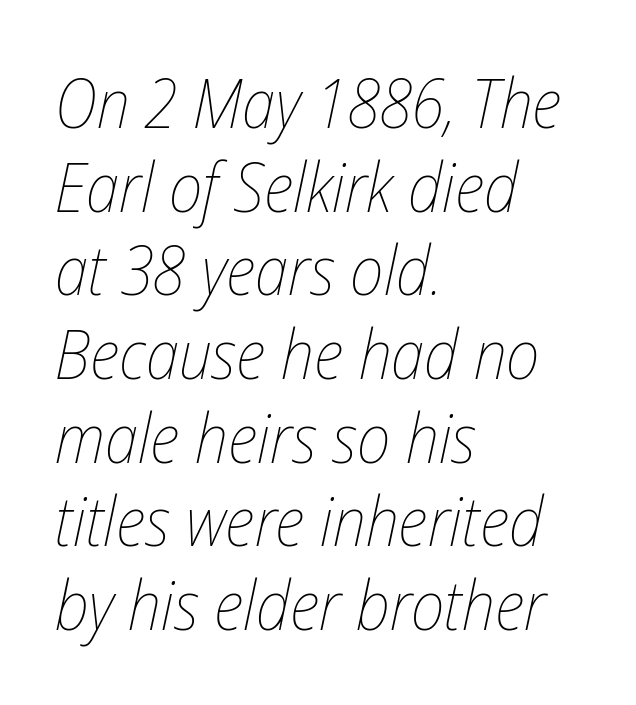
Q: Is the text bold? A: No.
Q: Is the text italic (slanted)? A: Yes, it leans right by about 12 degrees.
Q: Is the text underlined? A: No.
Q: How is the paragraph aligned? A: Left-aligned.
Q: Is the spacing between letters normal or unusually wide? A: Normal.
Q: Width (condensed, normal, or wide)? A: Condensed.
Q: Stroke contrast? A: Low.
Q: x-height? A: Medium.
Q: Monospaced? A: No.
